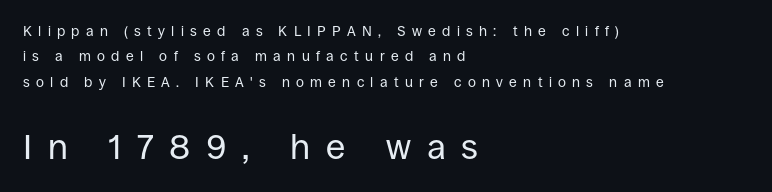
Q: Is the text bold? A: No.
Q: Is the text italic (slanted)? A: No, it is upright.
Q: Is the typeface a serif or a sans-serif typeface? A: Sans-serif.
Q: Is the text underlined? A: No.
Q: How is the paragraph aligned? A: Left-aligned.
Q: Is the spacing between letters normal or unusually wide? A: Unusually wide.
Q: Which block of text is set in a larger size, the first (top) or the second (bottom)? A: The second (bottom) one.
Q: Width (condensed, normal, or wide)? A: Normal.
Q: Stroke contrast? A: Low.
Q: x-height? A: Large.
Q: Monospaced? A: No.
